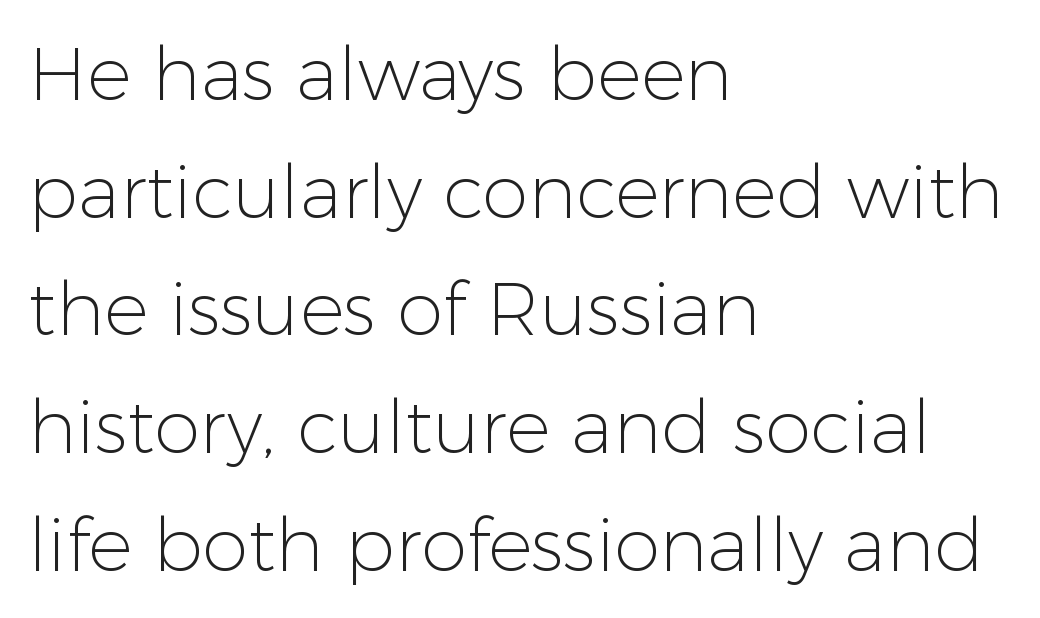
The image shows 74 px light sans-serif type, upright; set left-aligned, normal line spacing (1.59x), normal letter spacing, not underlined; low stroke contrast and a medium x-height.
